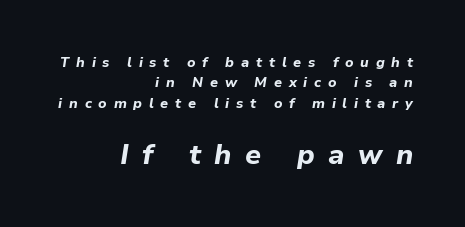
Q: Is the text bold? A: Yes.
Q: Is the text italic (slanted)? A: Yes, it leans right by about 9 degrees.
Q: Is the text underlined? A: No.
Q: How is the paragraph aligned? A: Right-aligned.
Q: Is the spacing between letters normal or unusually wide? A: Unusually wide.
Q: Is the spacing between lines tight, normal or loose? A: Normal.
Q: Which block of text is set in a larger size, the first (top) or the second (bottom)? A: The second (bottom) one.
Q: Width (condensed, normal, or wide)? A: Normal.
Q: Stroke contrast? A: Low.
Q: x-height? A: Medium.
Q: Monospaced? A: No.
